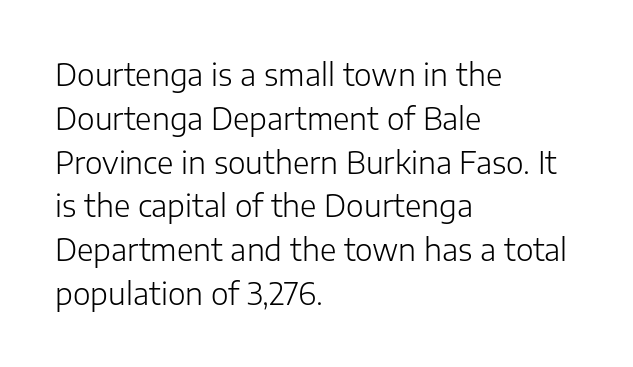
{"serif": "no", "italic": "no", "bold": "no", "weight": "light", "width": "normal", "stroke_contrast": "low", "x_height": "medium", "monospaced": "no", "underline": "no", "align": "left", "line_spacing": "normal", "line_spacing_ratio": 1.46, "letter_spacing": "normal", "letter_spacing_em": 0.0, "glyph_px": 30}
